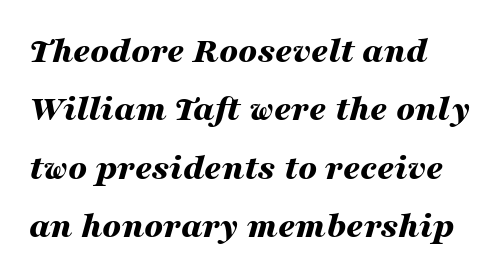
{"italic": "yes", "lean": "right", "slant_degrees": 16, "bold": "yes", "weight": "bold", "width": "wide", "stroke_contrast": "medium", "x_height": "medium", "monospaced": "no", "underline": "no", "align": "left", "line_spacing": "normal", "line_spacing_ratio": 1.58, "letter_spacing": "normal", "letter_spacing_em": 0.0, "glyph_px": 37}
